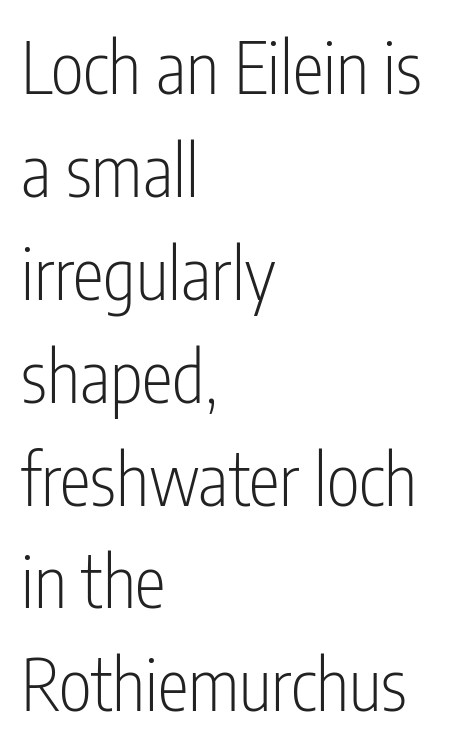
Q: Is the text bold? A: No.
Q: Is the text italic (slanted)? A: No, it is upright.
Q: Is the typeface a serif or a sans-serif typeface? A: Sans-serif.
Q: Is the text underlined? A: No.
Q: How is the paragraph aligned? A: Left-aligned.
Q: Is the spacing between letters normal or unusually wide? A: Normal.
Q: Is the spacing between lines tight, normal or loose? A: Normal.
Q: Width (condensed, normal, or wide)? A: Condensed.
Q: Stroke contrast? A: Low.
Q: x-height? A: Medium.
Q: Monospaced? A: No.
